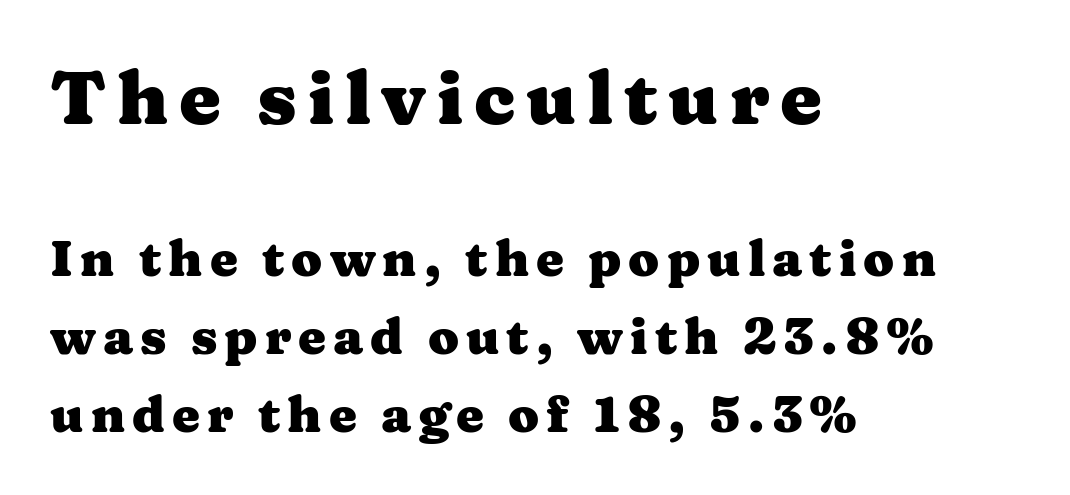
The image shows 75 px heavy, wide serif type, upright; set left-aligned, normal line spacing (1.56x), not underlined; the first (top) block is 1.5x larger; medium stroke contrast and a medium x-height.
